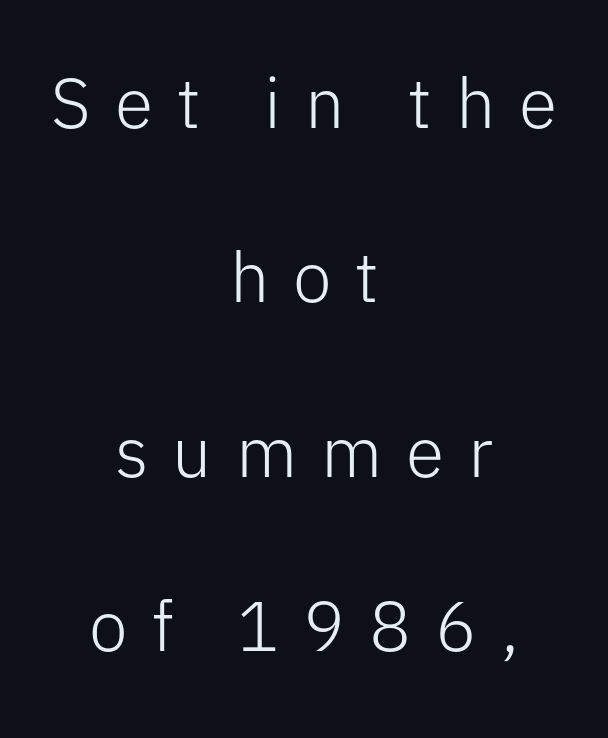
The image shows 70 px light sans-serif type, upright; set centered, loose line spacing (2.49x), unusually wide letter spacing (+0.34 em), not underlined; low stroke contrast and a medium x-height.
